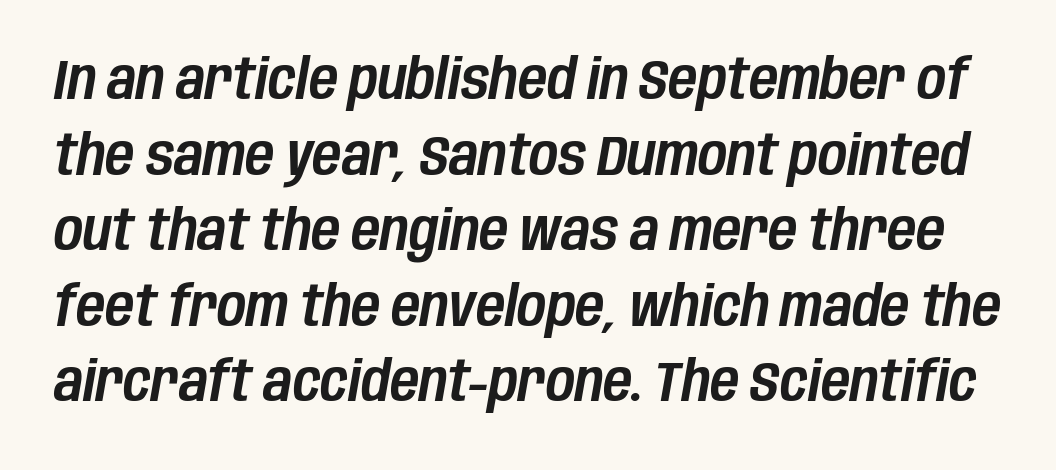
Slant detected: the letters are inclined. You could call the tracking neutral — neither tight nor loose. The designer left line spacing at the default. The baseline area is clear. Note the varied advance widths — an 'i' is clearly narrower than an 'm'.
